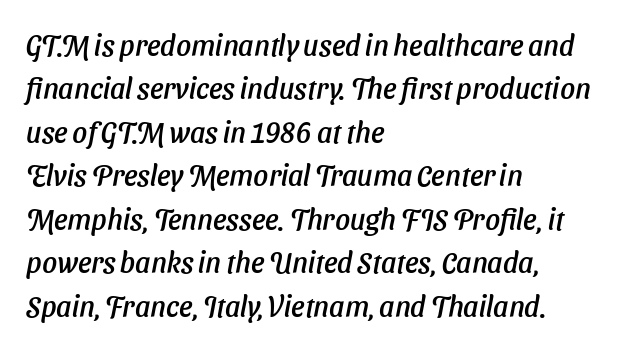
Leading: standard. No extra tracking has been applied to these lines. The rendering uses natural spacing where letterforms have individual widths. No word sits above an underline. Compared with a centered layout, this one pins lines to the left instead.
